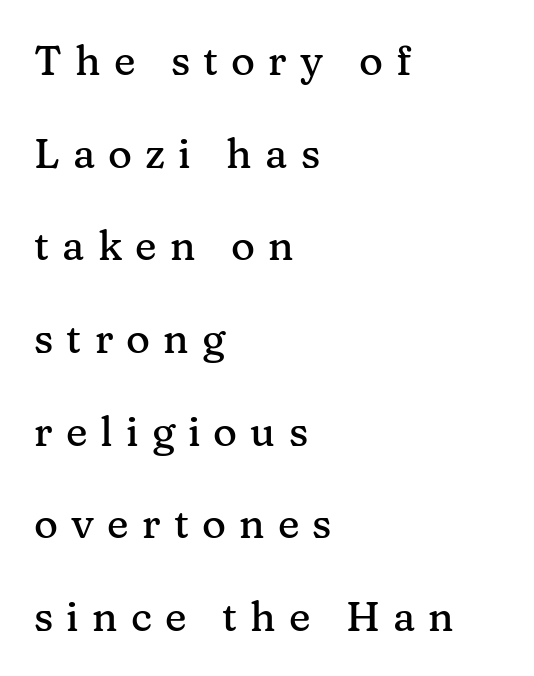
{"serif": "yes", "italic": "no", "width": "normal", "stroke_contrast": "medium", "x_height": "medium", "monospaced": "no", "underline": "no", "align": "left", "line_spacing": "loose", "line_spacing_ratio": 2.26, "letter_spacing": "wide", "letter_spacing_em": 0.32, "glyph_px": 41}
